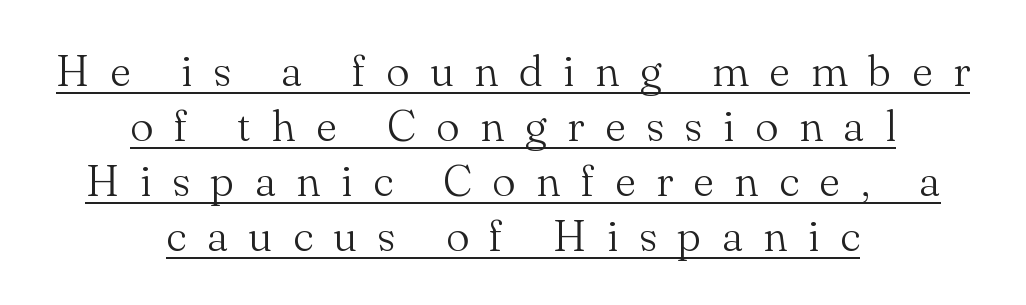
The image shows 44 px light serif type, upright; set centered, normal line spacing (1.25x), unusually wide letter spacing (+0.47 em), underlined; medium stroke contrast and a small x-height.
